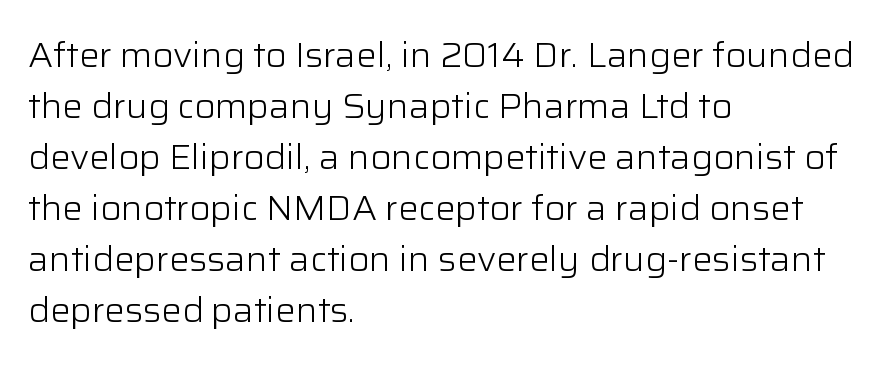
Nobody drew a line under any word here. Is this a fixed-width face? No — the glyphs have proportional, varying widths. Baseline-to-baseline distance is the conventional proportion of letter height. Compared with typical body copy, the letter spacing here is the same. The lettering stays uniformly vertical, giving the passage a roman look.
